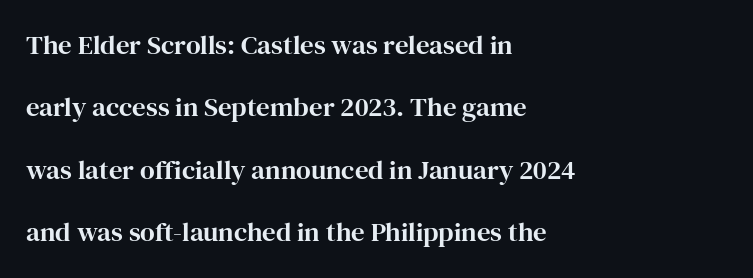
Q: Is the text italic (slanted)? A: No, it is upright.
Q: Is the text underlined? A: No.
Q: How is the paragraph aligned? A: Left-aligned.
Q: Is the spacing between letters normal or unusually wide? A: Normal.
Q: Is the spacing between lines tight, normal or loose? A: Loose.
